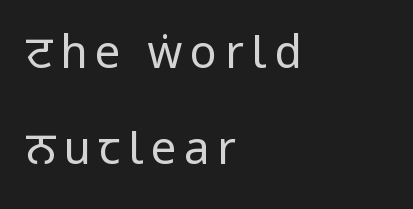
The image shows 45 px regular-weight, condensed sans-serif type, upright; set left-aligned, loose line spacing (2.13x), not underlined; low stroke contrast.
